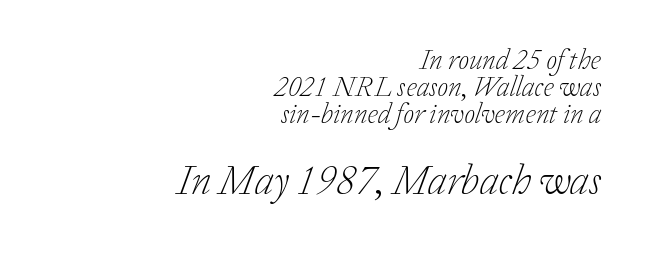
{"serif": "yes", "italic": "yes", "lean": "right", "slant_degrees": 20, "bold": "no", "weight": "light", "width": "normal", "stroke_contrast": "low", "x_height": "medium", "monospaced": "no", "underline": "no", "align": "right", "line_spacing": "tight", "line_spacing_ratio": 0.97, "letter_spacing": "normal", "letter_spacing_em": 0.0, "larger_block": "second", "size_ratio": 1.5, "glyph_px": 42}
